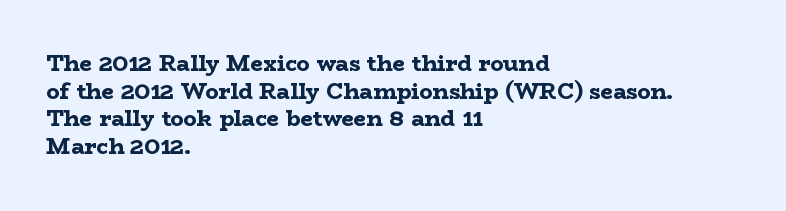
{"italic": "no", "bold": "yes", "underline": "no", "align": "left", "line_spacing": "normal", "line_spacing_ratio": 1.26, "letter_spacing": "normal", "letter_spacing_em": 0.0, "glyph_px": 22}
